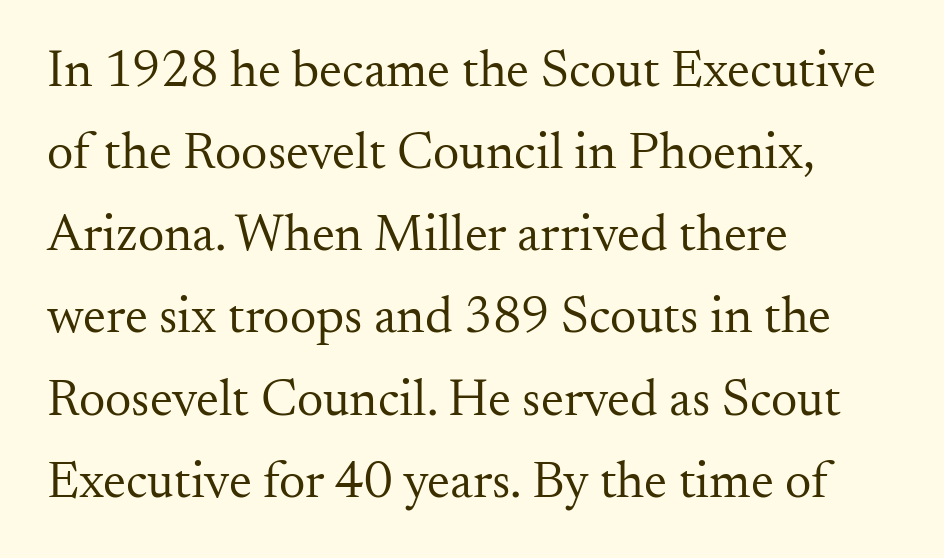
The image shows 52 px regular-weight serif type, upright; set left-aligned, normal line spacing (1.58x), normal letter spacing, not underlined; medium stroke contrast and a small x-height.
